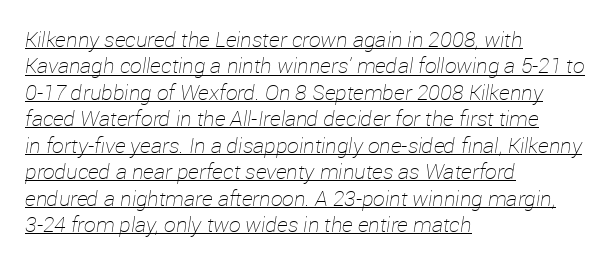
The image shows 21 px text type, italic (leaning right); set left-aligned, normal line spacing (1.26x), normal letter spacing, underlined.
